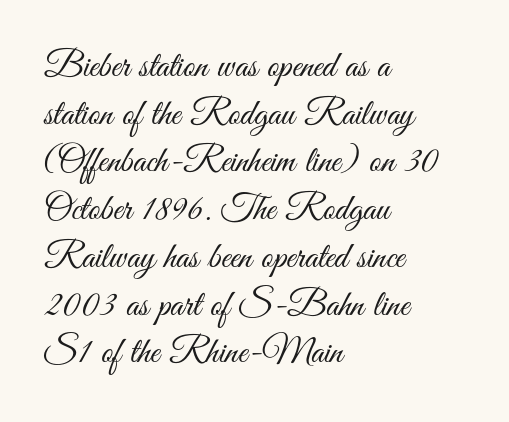
Q: Is the text bold? A: No.
Q: Is the text italic (slanted)? A: Yes.
Q: Is the typeface a serif or a sans-serif typeface? A: Sans-serif.
Q: Is the text underlined? A: No.
Q: How is the paragraph aligned? A: Left-aligned.
Q: Is the spacing between letters normal or unusually wide? A: Normal.
Q: Is the spacing between lines tight, normal or loose? A: Normal.
Q: Width (condensed, normal, or wide)? A: Condensed.
Q: Stroke contrast? A: Medium.
Q: x-height? A: Small.
Q: Monospaced? A: No.
